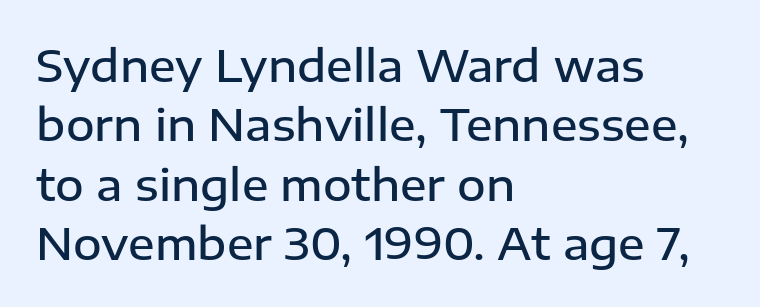
The lettering stays uniformly vertical, giving the passage a roman look. How are the letters spaced? Ordinarily, with no added tracking. A fair bit of extra ink — the face is semibold, not bold. A student would call this left alignment; a typographer would say flush left, rag right.
